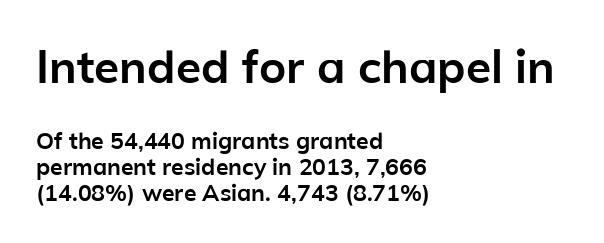
{"serif": "no", "italic": "no", "bold": "yes", "weight": "semibold", "width": "normal", "stroke_contrast": "low", "x_height": "medium", "monospaced": "no", "underline": "no", "align": "left", "line_spacing": "tight", "line_spacing_ratio": 1.13, "letter_spacing": "normal", "letter_spacing_em": 0.0, "larger_block": "first", "size_ratio": 2.0, "glyph_px": 46}
